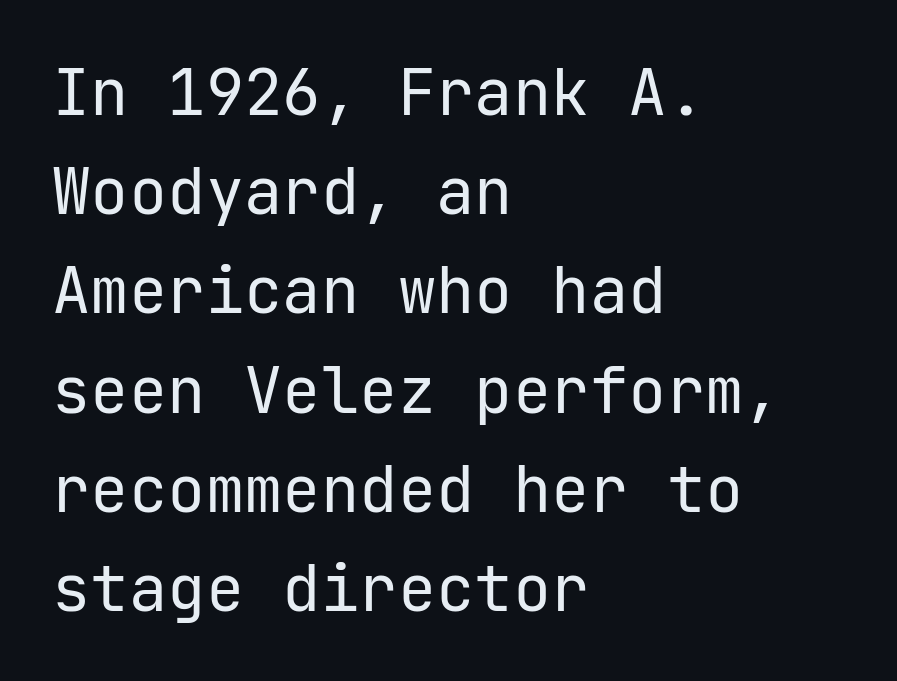
The passage shown is typed in a monospace face where columns stay perfectly aligned. The typeface chosen for these lines omits serifs. Clear beneath every line of the passage. Upright lettering throughout. Reading down the column, the eye jumps a familiar distance to each next line. Each stroke keeps to a modest, everyday thickness or less.
